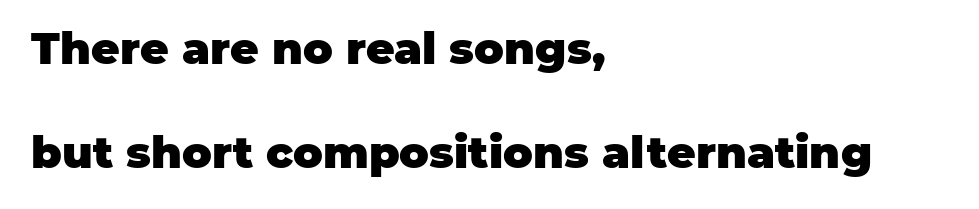
The image shows 44 px heavy sans-serif type, upright; set left-aligned, loose line spacing (2.37x), normal letter spacing, not underlined; low stroke contrast and a large x-height.
